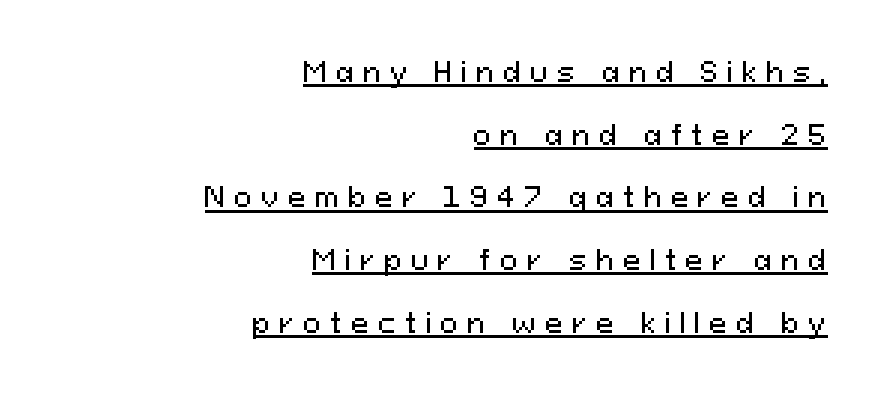
{"italic": "no", "underline": "yes", "align": "right", "line_spacing": "loose", "line_spacing_ratio": 2.32, "letter_spacing": "wide", "letter_spacing_em": 0.33, "glyph_px": 27}
